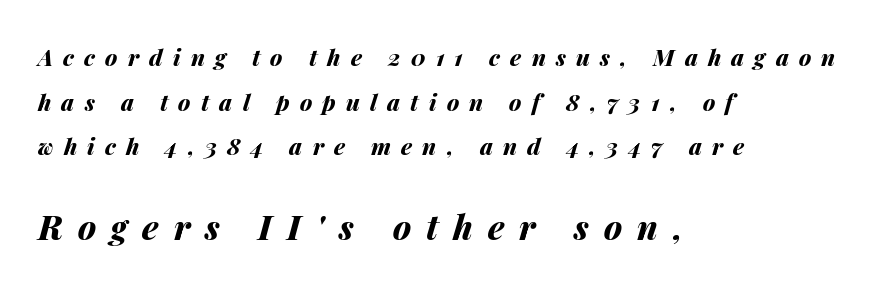
{"italic": "yes", "lean": "right", "slant_degrees": 14, "bold": "yes", "weight": "bold", "width": "normal", "stroke_contrast": "medium", "x_height": "medium", "monospaced": "no", "underline": "no", "align": "left", "line_spacing": "loose", "line_spacing_ratio": 1.94, "letter_spacing": "wide", "letter_spacing_em": 0.44, "larger_block": "second", "size_ratio": 1.48, "glyph_px": 34}
